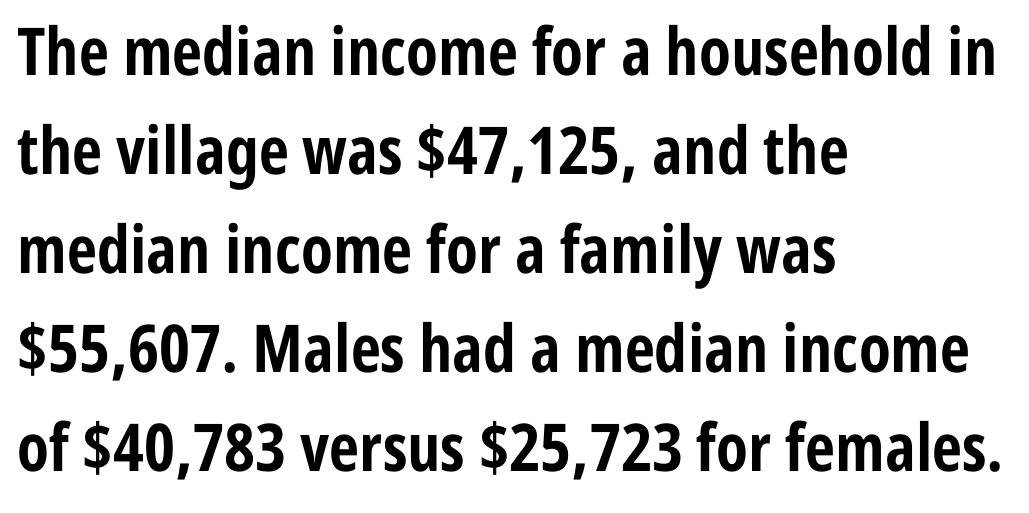
Q: Is the text bold? A: Yes.
Q: Is the text italic (slanted)? A: No, it is upright.
Q: Is the typeface a serif or a sans-serif typeface? A: Sans-serif.
Q: Is the text underlined? A: No.
Q: How is the paragraph aligned? A: Left-aligned.
Q: Is the spacing between letters normal or unusually wide? A: Normal.
Q: Is the spacing between lines tight, normal or loose? A: Normal.
Q: Width (condensed, normal, or wide)? A: Condensed.
Q: Stroke contrast? A: Low.
Q: x-height? A: Medium.
Q: Monospaced? A: No.
